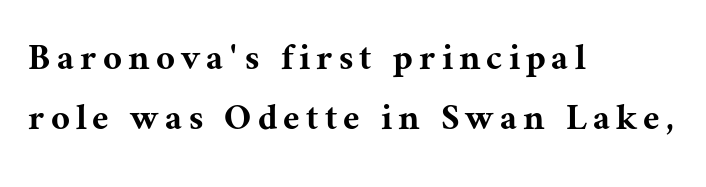
Q: Is the text italic (slanted)? A: No, it is upright.
Q: Is the typeface a serif or a sans-serif typeface? A: Serif.
Q: Is the text underlined? A: No.
Q: How is the paragraph aligned? A: Left-aligned.
Q: Is the spacing between lines tight, normal or loose? A: Normal.
Q: Width (condensed, normal, or wide)? A: Normal.
Q: Stroke contrast? A: Medium.
Q: x-height? A: Medium.
Q: Monospaced? A: No.
